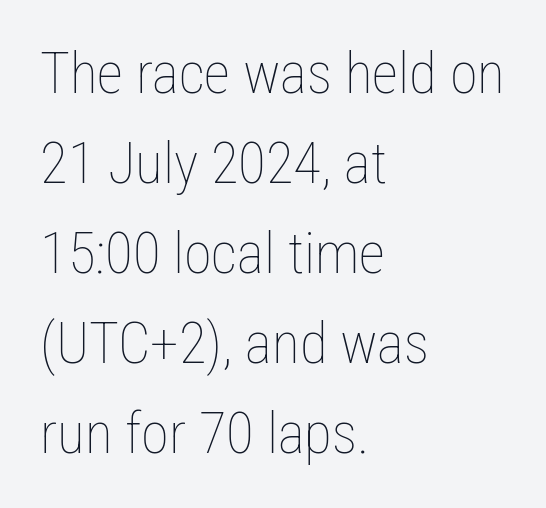
A typesetter would call this leading conventional body-copy spacing. All the whitespace from short lines collects on the right. Underlining? Definitely not there. Do the characters align in a grid? No, the font is proportional. This rendering leaves character spacing at its baseline value. The passage shown is not bold in any degree.
